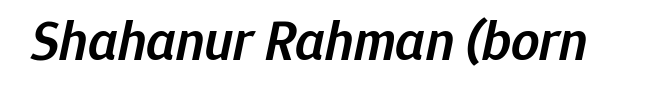
{"italic": "yes", "lean": "right", "slant_degrees": 12, "bold": "semi", "weight": "semibold", "width": "normal", "stroke_contrast": "low", "x_height": "medium", "monospaced": "no", "underline": "no", "letter_spacing": "normal", "letter_spacing_em": 0.0, "glyph_px": 56}
